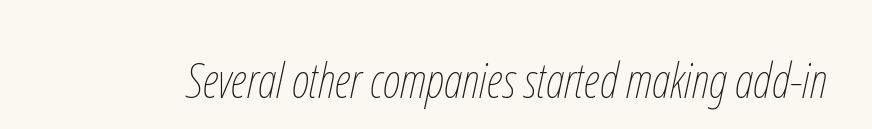
The strokes are not fattened; the text isn't bold. Type without underlining. The tracking reads as untouched default to a designer's eye. Characters are canted at an angle relative to the baseline's perpendicular.
